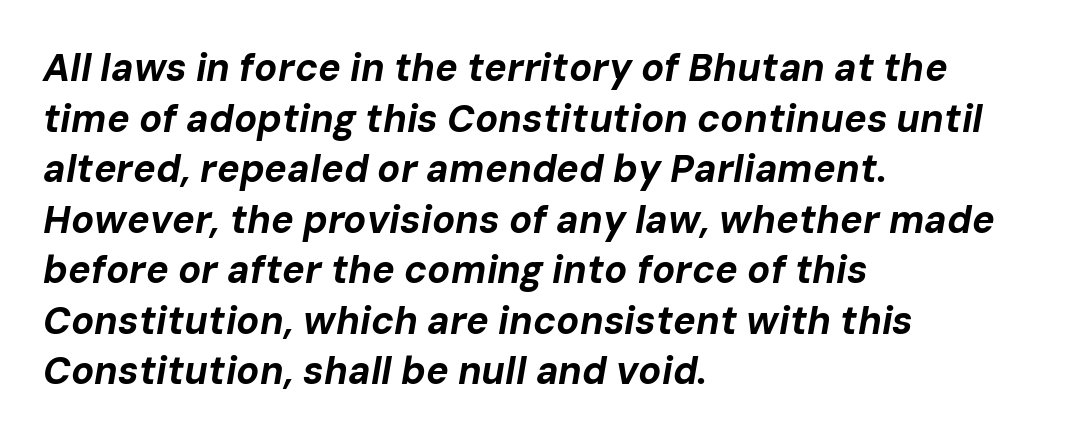
The image shows 38 px bold type, italic (leaning right); set left-aligned, normal line spacing (1.33x), normal letter spacing, not underlined; low stroke contrast and a medium x-height.
